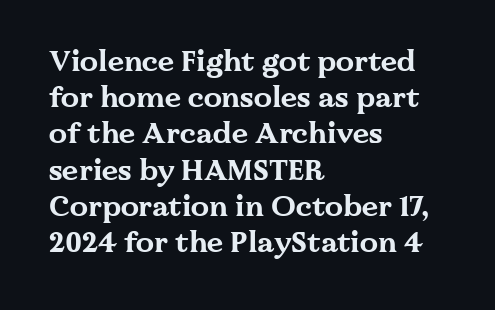
Q: Is the text bold? A: Yes.
Q: Is the text italic (slanted)? A: No, it is upright.
Q: Is the typeface a serif or a sans-serif typeface? A: Serif.
Q: Is the text underlined? A: No.
Q: How is the paragraph aligned? A: Left-aligned.
Q: Is the spacing between letters normal or unusually wide? A: Normal.
Q: Is the spacing between lines tight, normal or loose? A: Normal.
Q: Width (condensed, normal, or wide)? A: Wide.
Q: Stroke contrast? A: Medium.
Q: x-height? A: Medium.
Q: Monospaced? A: No.
